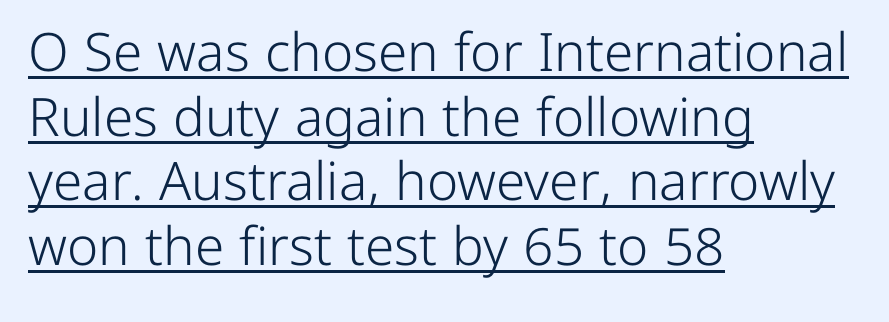
Is this a fixed-width face? No — the glyphs have proportional, varying widths. Underlining? Definitely there. Students, note that the glyphs here touch the page at normal intervals. Stem width sits at or under what a default text font uses. Unlike a traditional serif, this face leaves its strokes unadorned. Left-aligned paragraph, ragged on the right.
